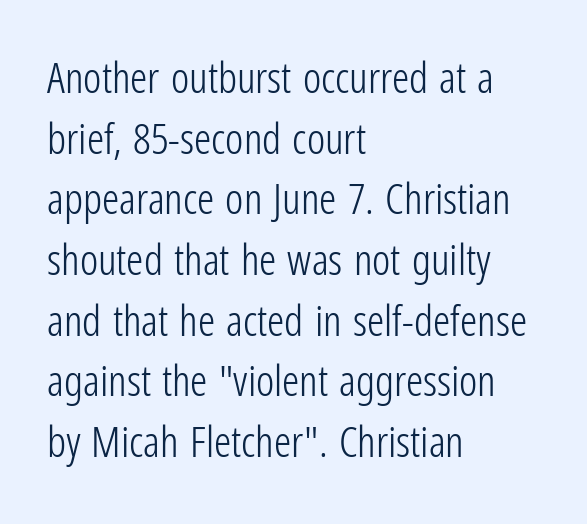
The image shows 43 px light, condensed sans-serif type, upright; set left-aligned, normal line spacing (1.41x), normal letter spacing, not underlined; low stroke contrast and a medium x-height.
